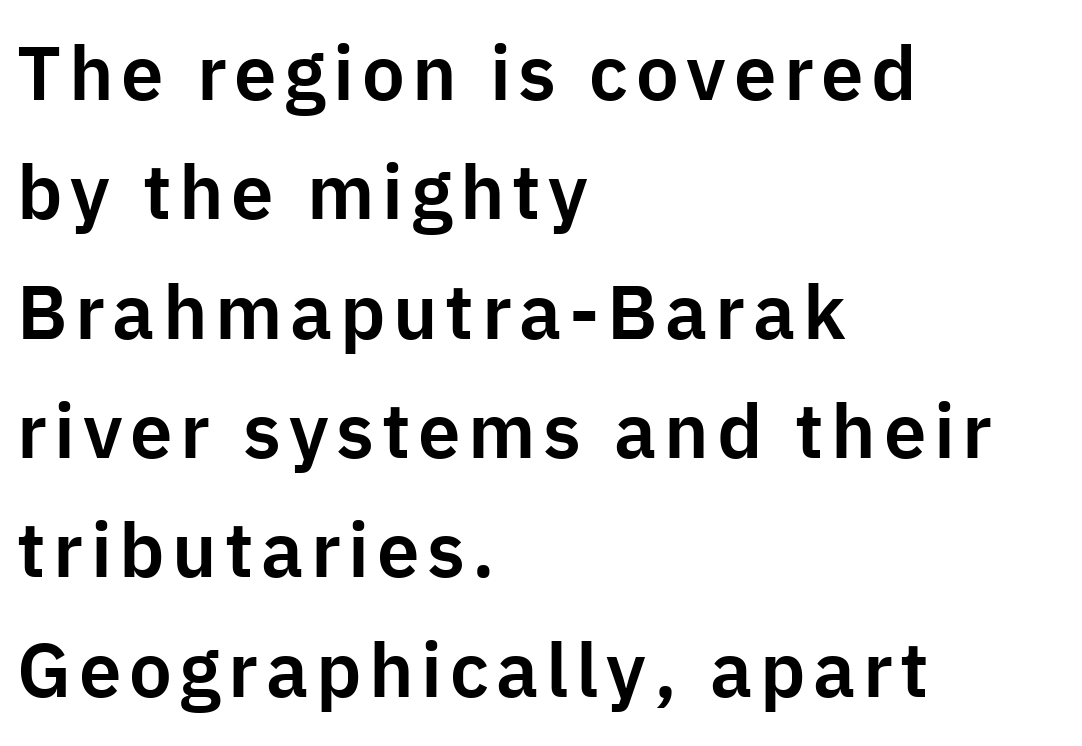
The image shows 76 px sans-serif type, upright; set left-aligned, normal line spacing (1.57x), not underlined; low stroke contrast and a medium x-height.
